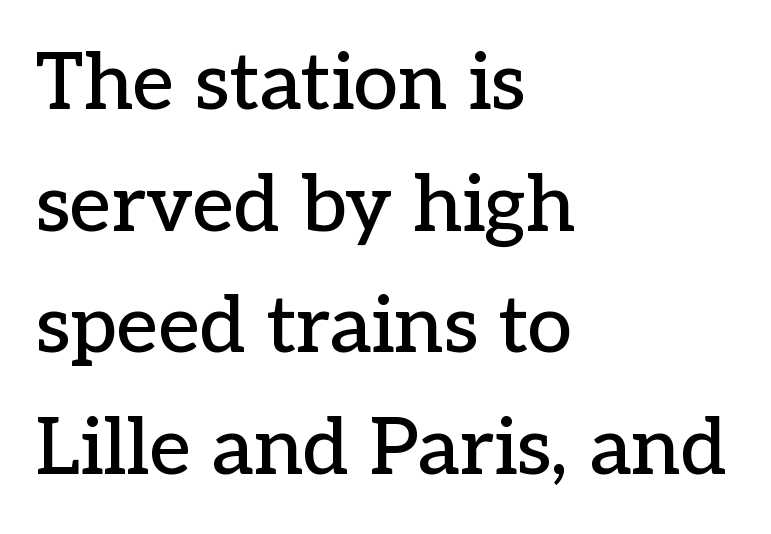
Q: Is the text italic (slanted)? A: No, it is upright.
Q: Is the typeface a serif or a sans-serif typeface? A: Serif.
Q: Is the text underlined? A: No.
Q: How is the paragraph aligned? A: Left-aligned.
Q: Is the spacing between letters normal or unusually wide? A: Normal.
Q: Is the spacing between lines tight, normal or loose? A: Normal.
Q: Width (condensed, normal, or wide)? A: Normal.
Q: Stroke contrast? A: Low.
Q: x-height? A: Medium.
Q: Monospaced? A: No.
